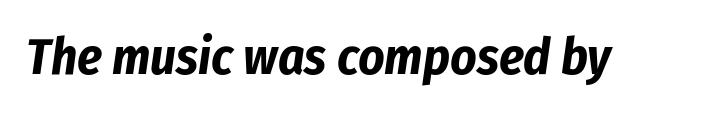
The image shows 51 px bold, condensed type, italic (leaning right); set normal letter spacing, not underlined; low stroke contrast and a medium x-height.
